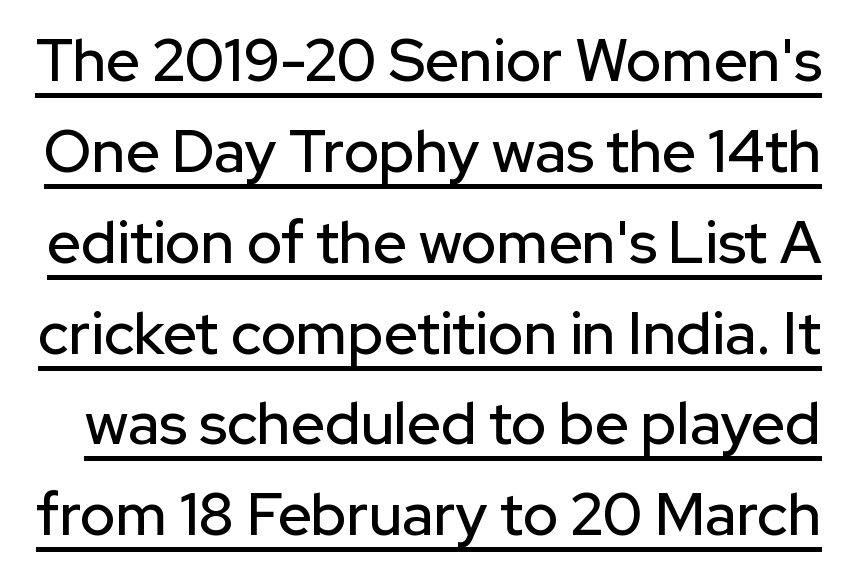
{"serif": "no", "italic": "no", "width": "normal", "stroke_contrast": "low", "x_height": "medium", "monospaced": "no", "underline": "yes", "line_spacing": "normal", "line_spacing_ratio": 1.54, "letter_spacing": "normal", "letter_spacing_em": 0.0, "glyph_px": 59}
